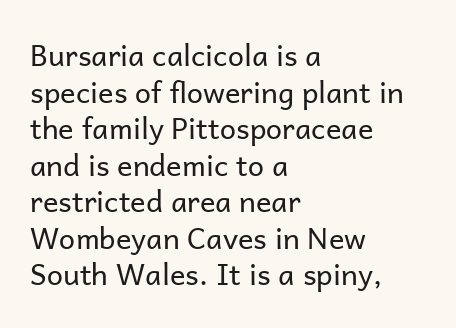
The letters advance in unequal steps, a hallmark of proportional type. The string is rendered with underlining switched off. The axis of the letterforms is exactly vertical. Honestly, the letter spacing is just normal — you wouldn't notice it. No chunkiness to these letters — they're not bold. The rendering uses a moderate line-height, typical for paragraphs.
